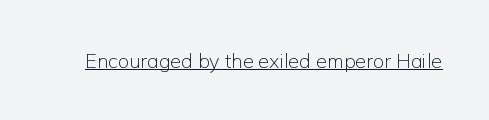
{"italic": "no", "bold": "no", "underline": "yes", "letter_spacing": "normal", "letter_spacing_em": 0.0, "glyph_px": 20}
